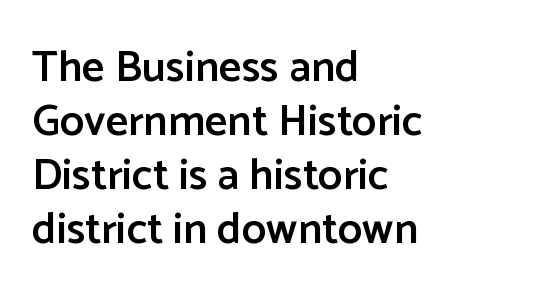
This sample uses plain, unmodified letter spacing. Weight check: semibold — heavier than regular, not quite bold. Words float on clear page, feet unadorned. If you drew a ruler down the left edge, every line would touch it. You can tell from the bare stems that sans-serif type was used. The lettering stays uniformly vertical, giving the passage a roman look.
